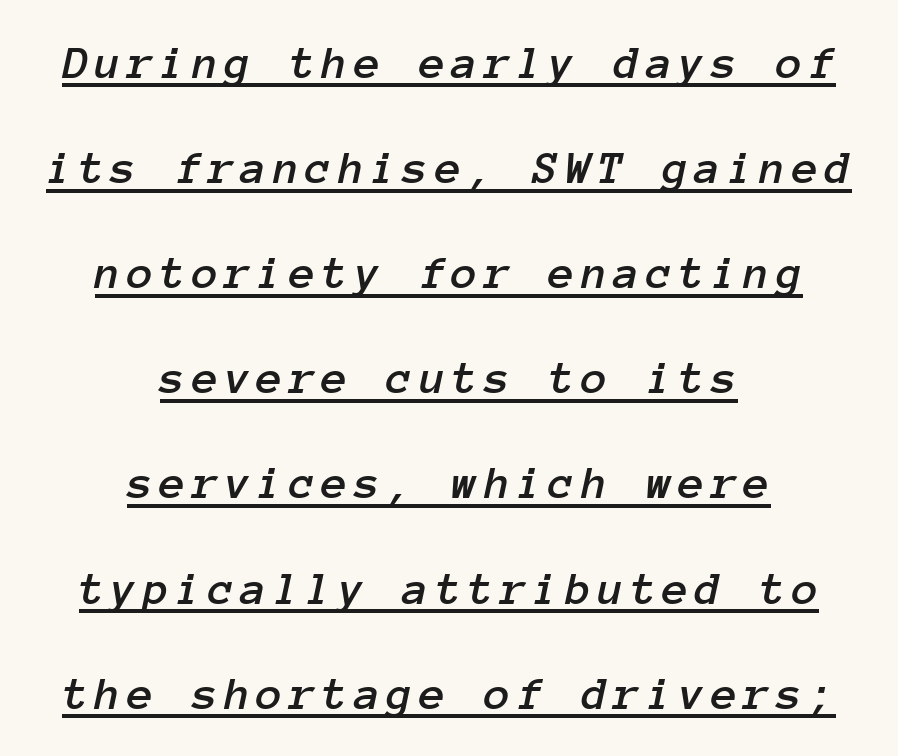
{"italic": "yes", "lean": "right", "slant_degrees": 12, "width": "normal", "stroke_contrast": "low", "x_height": "medium", "monospaced": "yes", "underline": "yes", "align": "center", "line_spacing": "loose", "line_spacing_ratio": 2.19, "glyph_px": 48}
